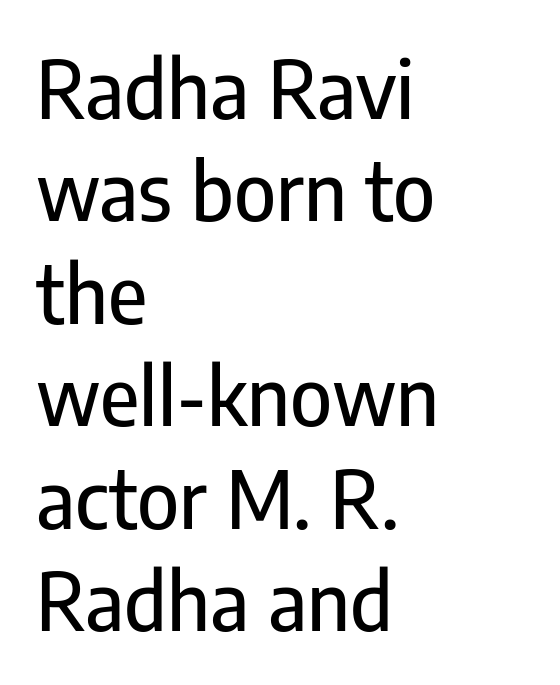
{"serif": "no", "italic": "no", "width": "condensed", "stroke_contrast": "low", "x_height": "medium", "monospaced": "no", "underline": "no", "align": "left", "line_spacing": "normal", "line_spacing_ratio": 1.28, "letter_spacing": "normal", "letter_spacing_em": 0.0, "glyph_px": 80}
